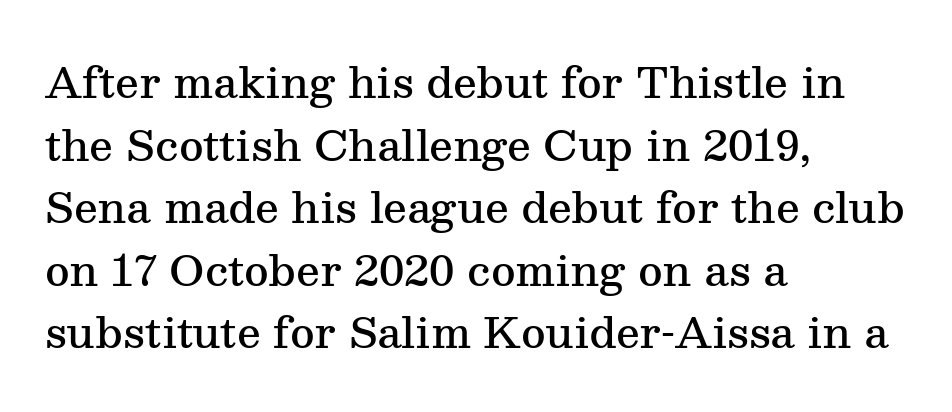
The sample has been set in demibold, a notch under bold. The line-height multiplier appears to be the usual default. Underlining? Definitely not there. The characters display serif detailing at their extremities. Is the letter spacing exaggerated? No — it looks like the ordinary default. Each letter keeps its own natural width here, so spacing adapts to shape.
